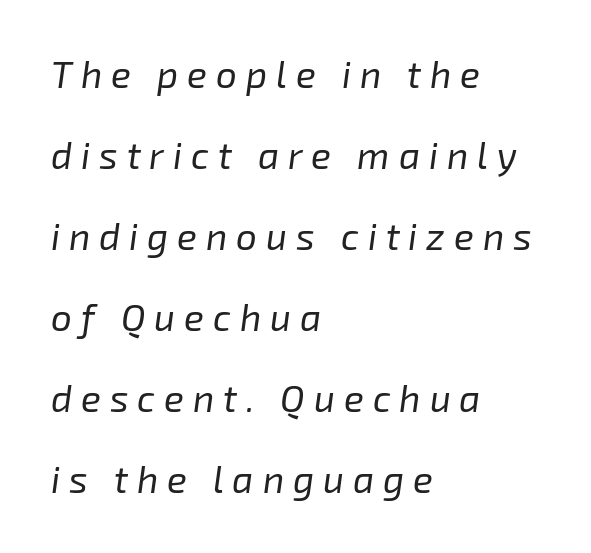
{"italic": "yes", "lean": "right", "slant_degrees": 8, "bold": "no", "weight": "regular", "width": "normal", "stroke_contrast": "low", "x_height": "medium", "monospaced": "no", "underline": "no", "align": "left", "line_spacing": "loose", "line_spacing_ratio": 2.19, "letter_spacing": "wide", "letter_spacing_em": 0.24, "glyph_px": 37}
